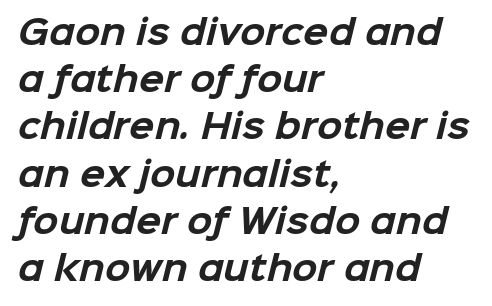
Q: Is the text bold? A: Yes.
Q: Is the typeface a serif or a sans-serif typeface? A: Sans-serif.
Q: Is the text underlined? A: No.
Q: How is the paragraph aligned? A: Left-aligned.
Q: Is the spacing between letters normal or unusually wide? A: Normal.
Q: Is the spacing between lines tight, normal or loose? A: Normal.
Q: Width (condensed, normal, or wide)? A: Normal.
Q: Stroke contrast? A: Low.
Q: x-height? A: Medium.
Q: Monospaced? A: No.
